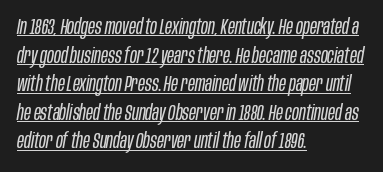
Q: Is the text bold? A: No.
Q: Is the text italic (slanted)? A: Yes, it leans right by about 10 degrees.
Q: Is the text underlined? A: Yes.
Q: How is the paragraph aligned? A: Left-aligned.
Q: Is the spacing between letters normal or unusually wide? A: Normal.
Q: Is the spacing between lines tight, normal or loose? A: Normal.
